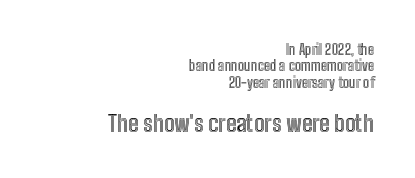
{"italic": "no", "underline": "no", "align": "right", "line_spacing_ratio": 1.17, "letter_spacing": "normal", "letter_spacing_em": 0.0, "larger_block": "second", "size_ratio": 1.64, "glyph_px": 23}
